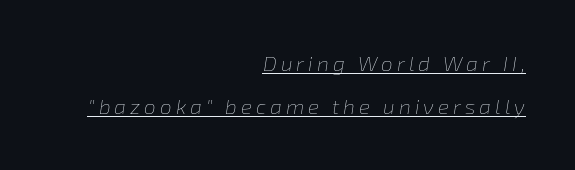
Q: Is the text bold? A: No.
Q: Is the text italic (slanted)? A: Yes, it leans right by about 8 degrees.
Q: Is the text underlined? A: Yes.
Q: How is the paragraph aligned? A: Right-aligned.
Q: Is the spacing between lines tight, normal or loose? A: Loose.
